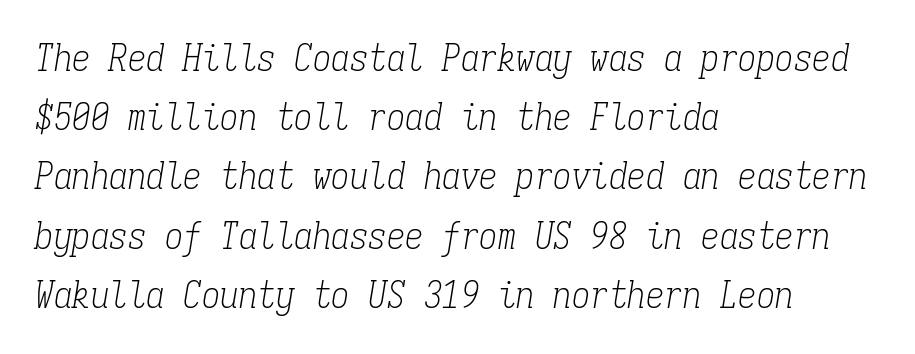
Q: Is the text bold? A: No.
Q: Is the text italic (slanted)? A: Yes, it leans right by about 9 degrees.
Q: Is the typeface a serif or a sans-serif typeface? A: Serif.
Q: Is the text underlined? A: No.
Q: How is the paragraph aligned? A: Left-aligned.
Q: Is the spacing between letters normal or unusually wide? A: Normal.
Q: Is the spacing between lines tight, normal or loose? A: Normal.
Q: Width (condensed, normal, or wide)? A: Condensed.
Q: Stroke contrast? A: Low.
Q: x-height? A: Medium.
Q: Monospaced? A: Yes.
